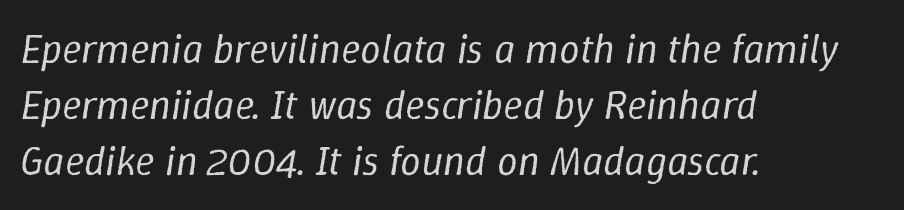
Q: Is the text bold? A: No.
Q: Is the text italic (slanted)? A: Yes, it leans right by about 9 degrees.
Q: Is the text underlined? A: No.
Q: How is the paragraph aligned? A: Left-aligned.
Q: Is the spacing between letters normal or unusually wide? A: Normal.
Q: Is the spacing between lines tight, normal or loose? A: Normal.
Q: Width (condensed, normal, or wide)? A: Normal.
Q: Stroke contrast? A: Low.
Q: x-height? A: Medium.
Q: Monospaced? A: No.
